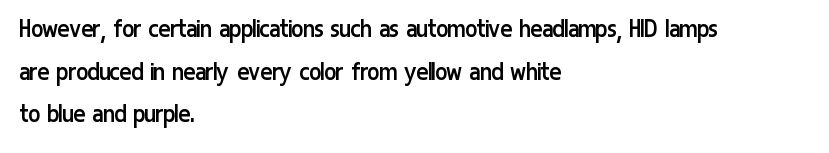
{"serif": "no", "italic": "no", "bold": "no", "weight": "regular", "width": "condensed", "stroke_contrast": "low", "x_height": "medium", "monospaced": "no", "underline": "no", "align": "left", "line_spacing": "normal", "line_spacing_ratio": 1.52, "letter_spacing": "normal", "letter_spacing_em": 0.0, "glyph_px": 28}
